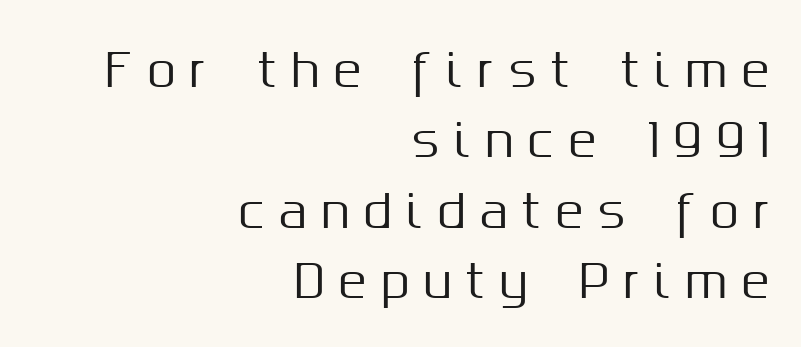
Q: Is the text italic (slanted)? A: No, it is upright.
Q: Is the typeface a serif or a sans-serif typeface? A: Sans-serif.
Q: Is the text underlined? A: No.
Q: How is the paragraph aligned? A: Right-aligned.
Q: Is the spacing between letters normal or unusually wide? A: Unusually wide.
Q: Is the spacing between lines tight, normal or loose? A: Normal.
Q: Width (condensed, normal, or wide)? A: Normal.
Q: Stroke contrast? A: Medium.
Q: x-height? A: Medium.
Q: Monospaced? A: No.
